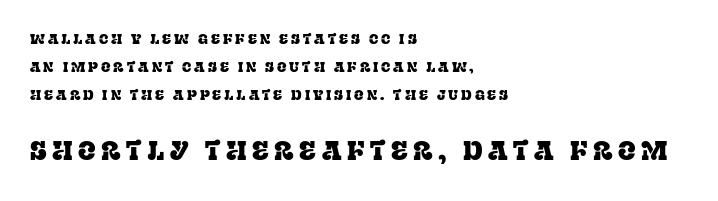
The image shows 26 px text type, upright; set left-aligned, loose line spacing (1.99x), unusually wide letter spacing (+0.21 em), not underlined; the second (bottom) block is 1.86x larger.
